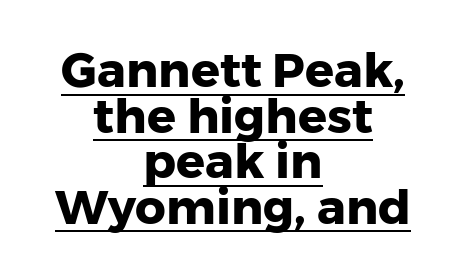
The image shows 48 px heavy sans-serif type, upright; set centered, tight line spacing (0.95x), normal letter spacing, underlined; low stroke contrast and a medium x-height.
